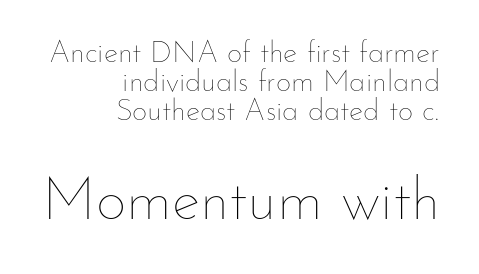
Q: Is the text bold? A: No.
Q: Is the text italic (slanted)? A: No, it is upright.
Q: Is the text underlined? A: No.
Q: How is the paragraph aligned? A: Right-aligned.
Q: Is the spacing between letters normal or unusually wide? A: Normal.
Q: Is the spacing between lines tight, normal or loose? A: Tight.
Q: Which block of text is set in a larger size, the first (top) or the second (bottom)? A: The second (bottom) one.
Q: Width (condensed, normal, or wide)? A: Normal.
Q: Stroke contrast? A: Low.
Q: x-height? A: Small.
Q: Monospaced? A: No.
